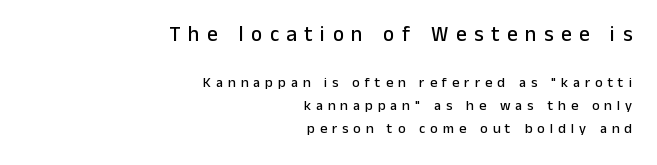
The earlier block is typeset at a bigger size than the later block. Horizontal alignment here is rightward, an uncommon choice for prose. Vertical strokes here are truly vertical. Honestly, the letter spacing is so wide it's the main thing you notice. Normally led — the rows are evenly, conventionally spaced. Lines of text with bare space underneath.
